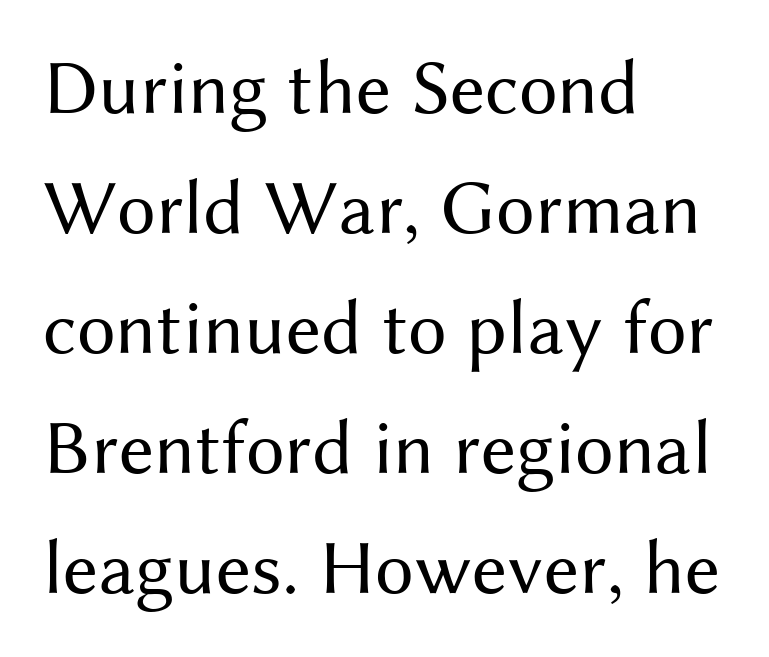
Interline gaps are of average width in this sample. There is no visible air inserted between adjacent glyphs. Letters rest on an invisible, unmarked baseline. Is this a sans? Yes — the strokes have no serifs. Weight: not bold — regular or lighter.
